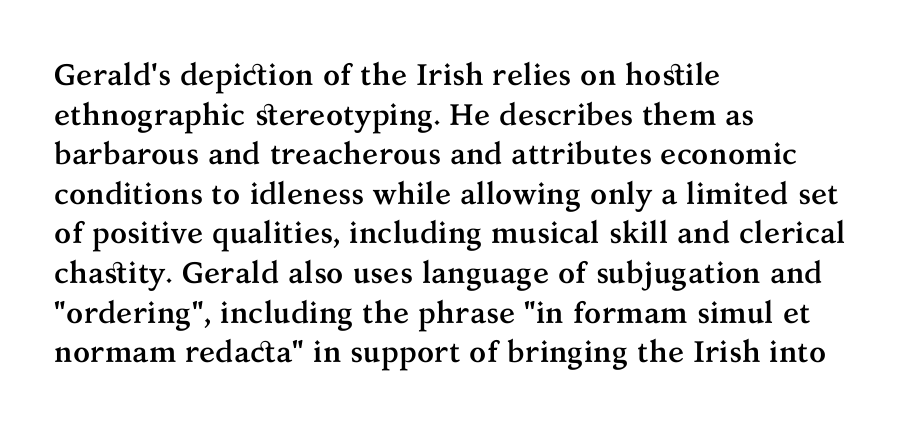
Q: Is the text bold? A: Yes.
Q: Is the text italic (slanted)? A: No, it is upright.
Q: Is the typeface a serif or a sans-serif typeface? A: Serif.
Q: Is the text underlined? A: No.
Q: How is the paragraph aligned? A: Left-aligned.
Q: Is the spacing between letters normal or unusually wide? A: Normal.
Q: Is the spacing between lines tight, normal or loose? A: Normal.
Q: Width (condensed, normal, or wide)? A: Normal.
Q: Stroke contrast? A: Medium.
Q: x-height? A: Medium.
Q: Monospaced? A: No.
